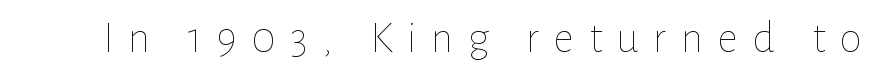
Q: Is the text bold? A: No.
Q: Is the text italic (slanted)? A: No, it is upright.
Q: Is the text underlined? A: No.
Q: Is the spacing between letters normal or unusually wide? A: Unusually wide.
Q: Width (condensed, normal, or wide)? A: Normal.
Q: Stroke contrast? A: Low.
Q: x-height? A: Medium.
Q: Monospaced? A: No.
